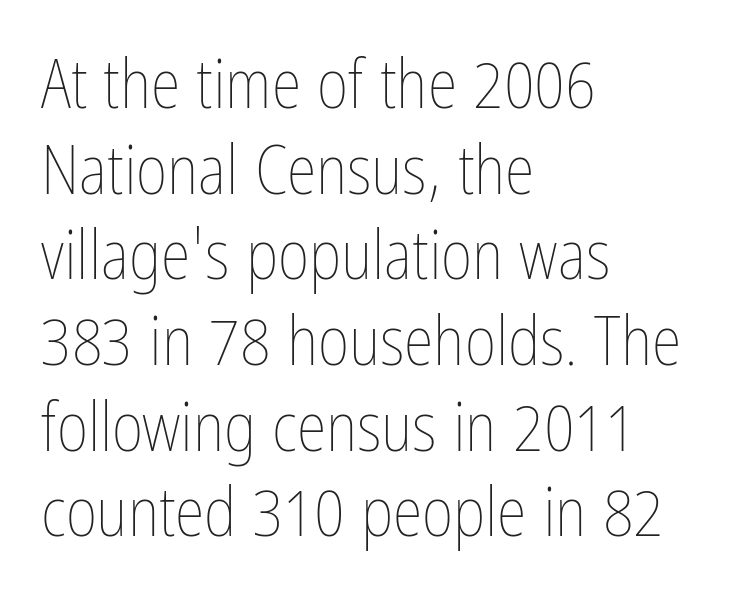
The image shows 68 px thin, condensed type, upright; set left-aligned, normal line spacing (1.26x), normal letter spacing, not underlined; low stroke contrast and a medium x-height.
